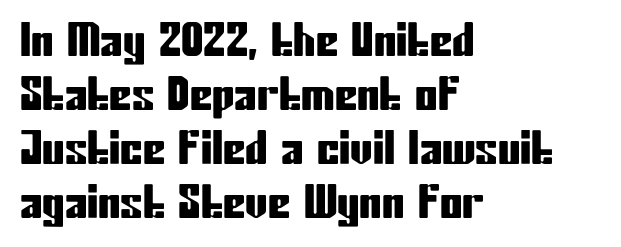
Italic? Not at all — the glyphs are vertical. These lines are rendered in a variable-pitch font. There is no visible air inserted between adjacent glyphs. Observe the absence of serifs on each vertical stroke in this sample. One-word summary of the alignment: left.
